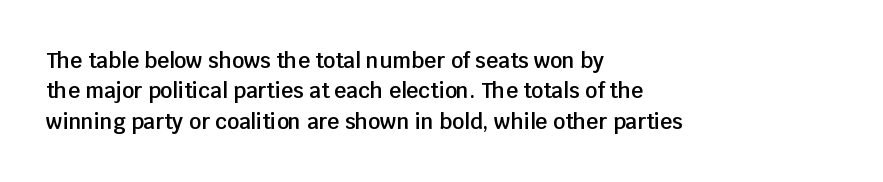
Inter-character spacing is left at the font's built-in metrics. Posture: straight, roman, zero tilt. These lines carry some extra weight — a demibold, not a full bold. The paragraph has a hard left edge and a soft right edge. Regular leading. Decoration check: the copy has no underline.
